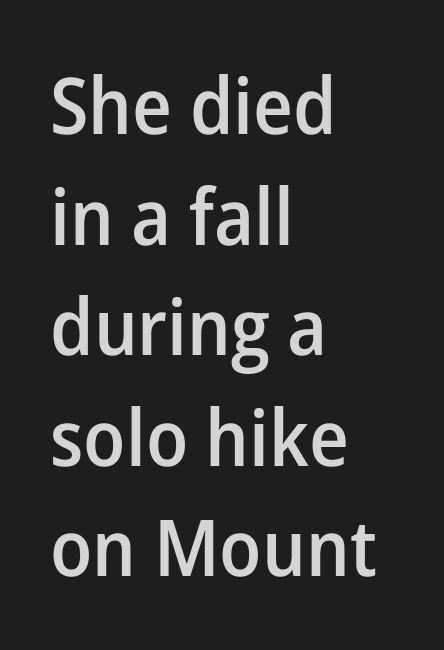
Q: Is the text bold? A: Semi-bold.
Q: Is the text italic (slanted)? A: No, it is upright.
Q: Is the typeface a serif or a sans-serif typeface? A: Sans-serif.
Q: Is the text underlined? A: No.
Q: How is the paragraph aligned? A: Left-aligned.
Q: Is the spacing between letters normal or unusually wide? A: Normal.
Q: Is the spacing between lines tight, normal or loose? A: Normal.
Q: Width (condensed, normal, or wide)? A: Normal.
Q: Stroke contrast? A: Low.
Q: x-height? A: Medium.
Q: Monospaced? A: No.
